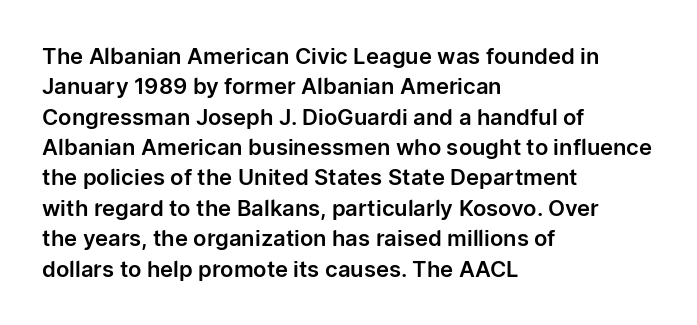
The image shows 22 px text type, upright; set left-aligned, normal line spacing (1.38x), normal letter spacing, not underlined.
